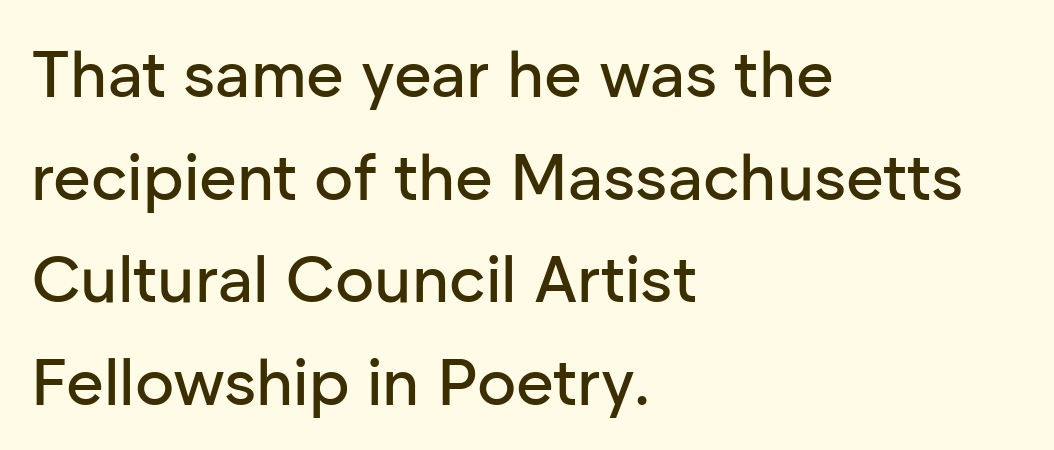
{"serif": "no", "italic": "no", "width": "normal", "stroke_contrast": "low", "x_height": "medium", "monospaced": "no", "underline": "no", "align": "left", "line_spacing": "normal", "line_spacing_ratio": 1.58, "letter_spacing": "normal", "letter_spacing_em": 0.0, "glyph_px": 65}
